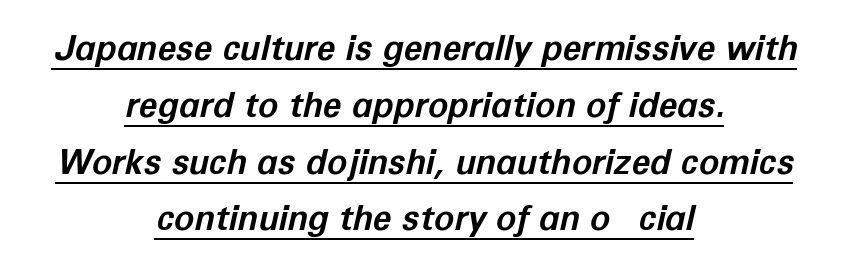
{"italic": "yes", "lean": "right", "slant_degrees": 12, "bold": "yes", "weight": "bold", "width": "normal", "stroke_contrast": "low", "x_height": "medium", "monospaced": "no", "underline": "yes", "align": "center", "line_spacing": "normal", "line_spacing_ratio": 1.67, "letter_spacing": "normal", "letter_spacing_em": 0.0, "glyph_px": 34}
